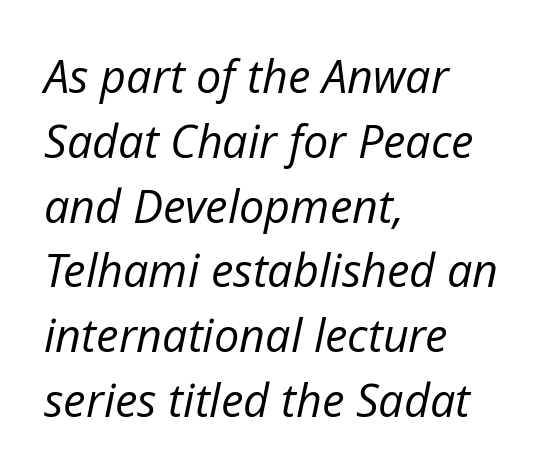
{"italic": "yes", "lean": "right", "slant_degrees": 12, "bold": "no", "weight": "regular", "width": "normal", "stroke_contrast": "low", "x_height": "medium", "monospaced": "no", "underline": "no", "align": "left", "line_spacing": "normal", "line_spacing_ratio": 1.44, "letter_spacing": "normal", "letter_spacing_em": 0.0, "glyph_px": 45}
